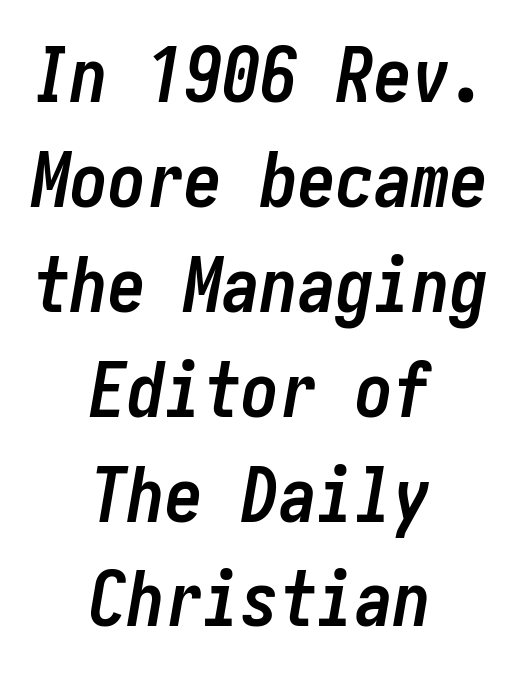
Q: Is the text bold? A: Yes.
Q: Is the text italic (slanted)? A: Yes, it leans right by about 10 degrees.
Q: Is the text underlined? A: No.
Q: How is the paragraph aligned? A: Centered.
Q: Is the spacing between letters normal or unusually wide? A: Normal.
Q: Is the spacing between lines tight, normal or loose? A: Normal.
Q: Width (condensed, normal, or wide)? A: Condensed.
Q: Stroke contrast? A: Low.
Q: x-height? A: Medium.
